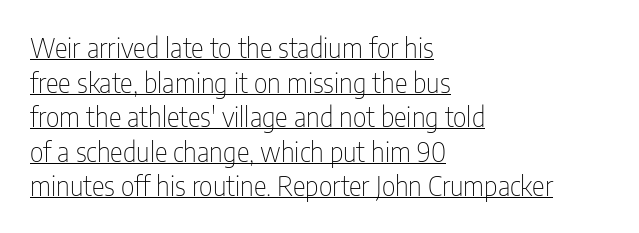
The image shows 27 px text type, upright; set left-aligned, normal line spacing (1.28x), normal letter spacing, underlined.
